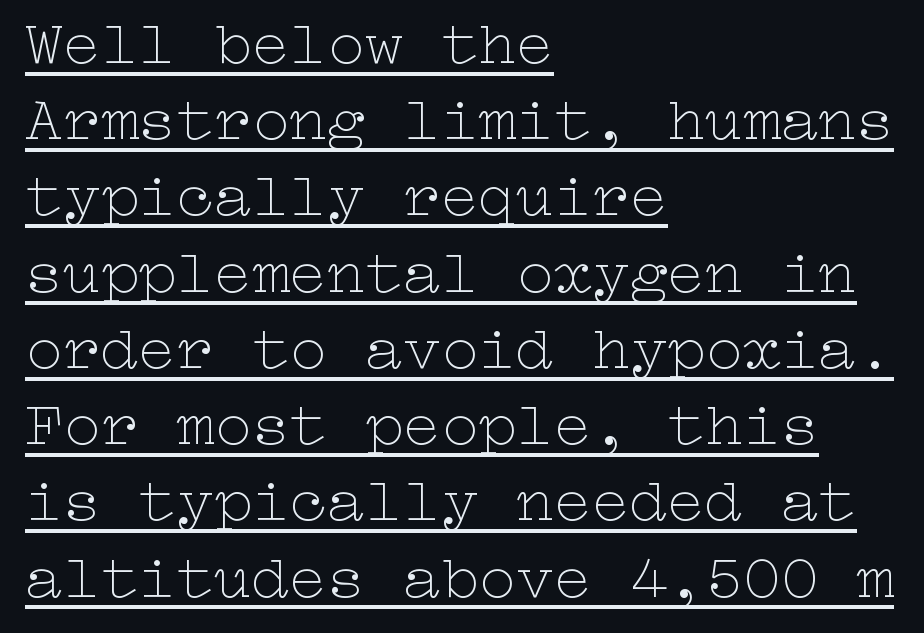
The image shows 63 px thin, wide type, upright; set left-aligned, line spacing 1.21x, normal letter spacing, underlined; low stroke contrast and a medium x-height.
